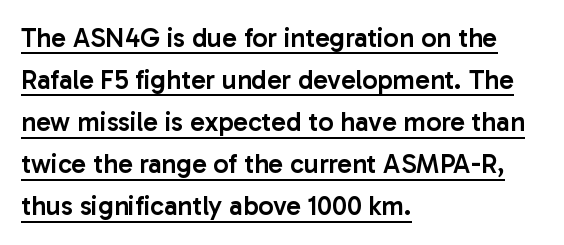
{"italic": "no", "bold": "semi", "underline": "yes", "align": "left", "line_spacing": "normal", "line_spacing_ratio": 1.56, "letter_spacing": "normal", "letter_spacing_em": 0.0, "glyph_px": 27}
